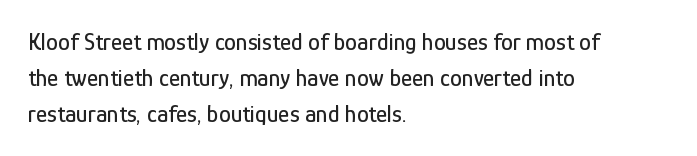
Q: Is the text italic (slanted)? A: No, it is upright.
Q: Is the text underlined? A: No.
Q: How is the paragraph aligned? A: Left-aligned.
Q: Is the spacing between letters normal or unusually wide? A: Normal.
Q: Is the spacing between lines tight, normal or loose? A: Normal.
